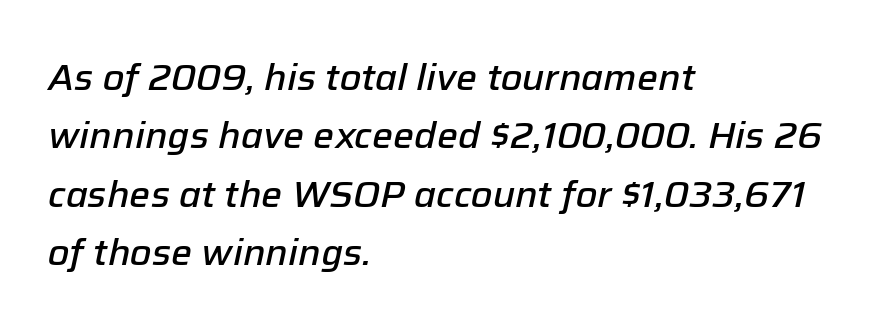
Q: Is the text bold? A: Semi-bold.
Q: Is the text italic (slanted)? A: Yes, it leans right by about 12 degrees.
Q: Is the text underlined? A: No.
Q: How is the paragraph aligned? A: Left-aligned.
Q: Is the spacing between letters normal or unusually wide? A: Normal.
Q: Is the spacing between lines tight, normal or loose? A: Normal.
Q: Width (condensed, normal, or wide)? A: Normal.
Q: Stroke contrast? A: Low.
Q: x-height? A: Medium.
Q: Monospaced? A: No.
